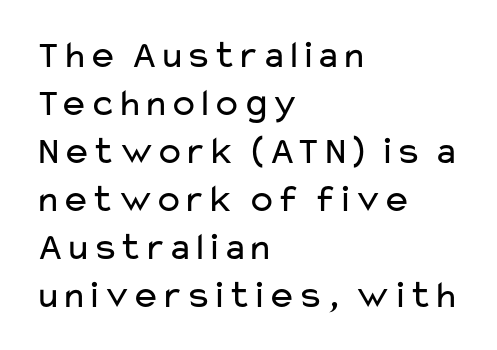
{"serif": "no", "italic": "no", "bold": "no", "weight": "regular", "width": "wide", "stroke_contrast": "low", "x_height": "medium", "monospaced": "no", "underline": "no", "align": "left", "line_spacing_ratio": 1.23, "letter_spacing": "normal", "letter_spacing_em": 0.0, "glyph_px": 39}
